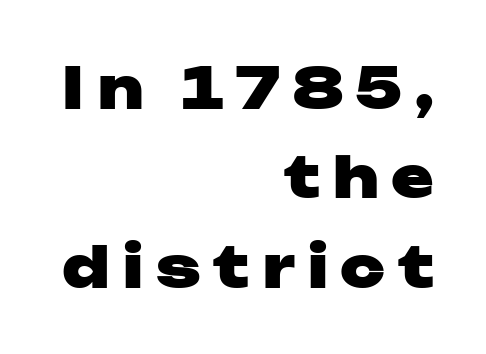
Horizontal alignment here is rightward, an uncommon choice for prose. Designer's note — italics off, roman on. These lines are composed in type without serifs. Has an underline been added? It has not. The strokes are fattened all the way to bold. Observe the wide spacing: letters keep a clear distance from each other.
